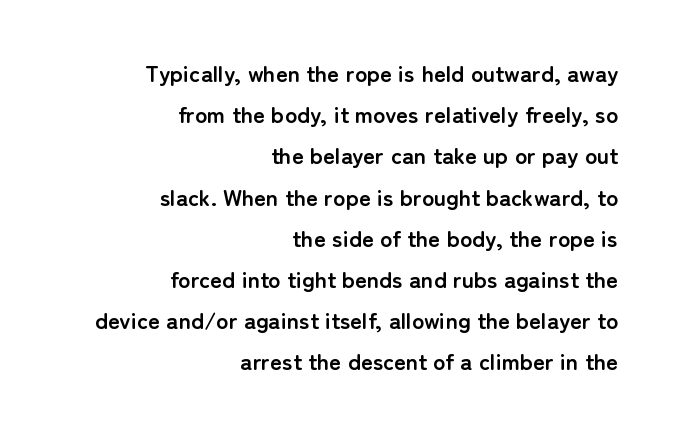
The image shows 23 px bold type, upright; set right-aligned, line spacing 1.79x, normal letter spacing, not underlined.
